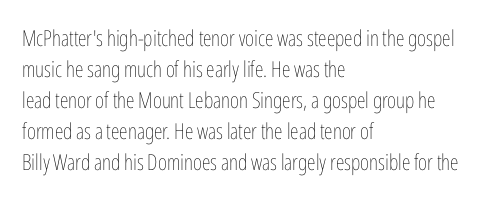
The image shows 22 px text type, upright; set left-aligned, normal line spacing (1.41x), normal letter spacing, not underlined.
